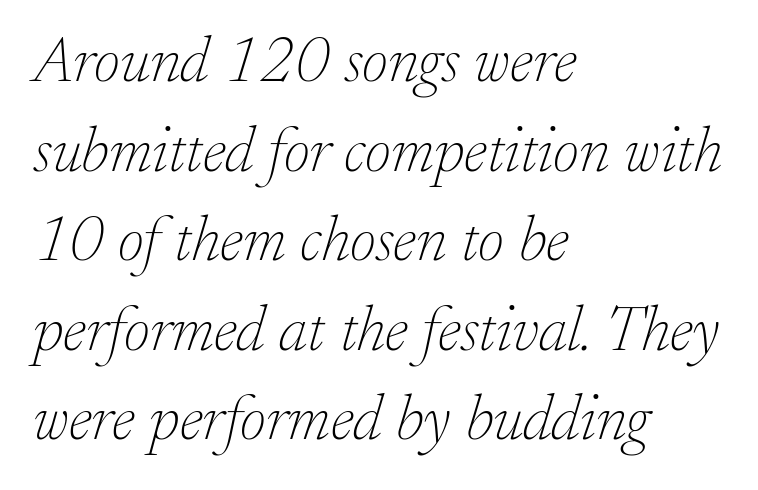
The image shows 64 px thin serif type, italic (leaning right); set left-aligned, normal line spacing (1.4x), normal letter spacing, not underlined; low stroke contrast and a small x-height.
